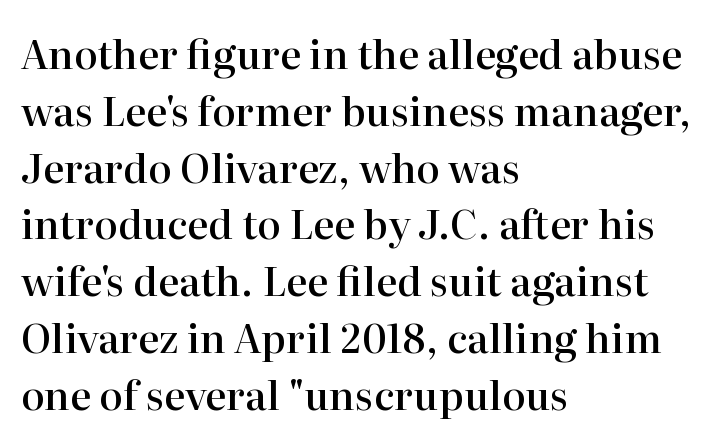
Q: Is the text bold? A: Semi-bold.
Q: Is the text italic (slanted)? A: No, it is upright.
Q: Is the typeface a serif or a sans-serif typeface? A: Serif.
Q: Is the text underlined? A: No.
Q: How is the paragraph aligned? A: Left-aligned.
Q: Is the spacing between letters normal or unusually wide? A: Normal.
Q: Is the spacing between lines tight, normal or loose? A: Normal.
Q: Width (condensed, normal, or wide)? A: Normal.
Q: Stroke contrast? A: High.
Q: x-height? A: Medium.
Q: Monospaced? A: No.
